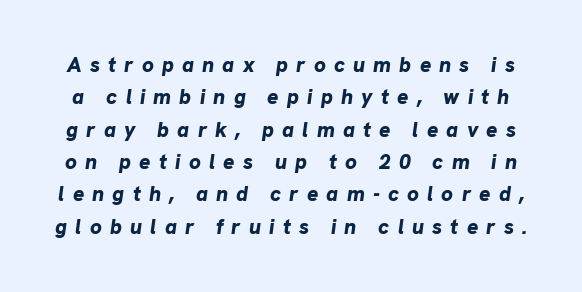
The image shows 21 px bold type, italic (leaning right); set normal line spacing (1.54x), unusually wide letter spacing (+0.39 em), not underlined.
